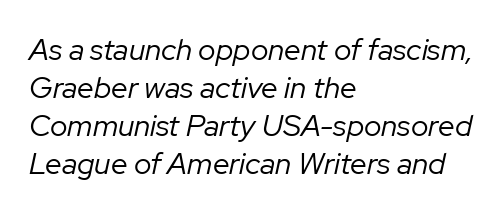
{"italic": "yes", "lean": "right", "slant_degrees": 12, "bold": "no", "weight": "regular", "width": "normal", "stroke_contrast": "low", "x_height": "medium", "monospaced": "no", "underline": "no", "align": "left", "line_spacing": "normal", "line_spacing_ratio": 1.27, "letter_spacing": "normal", "letter_spacing_em": 0.0, "glyph_px": 30}
